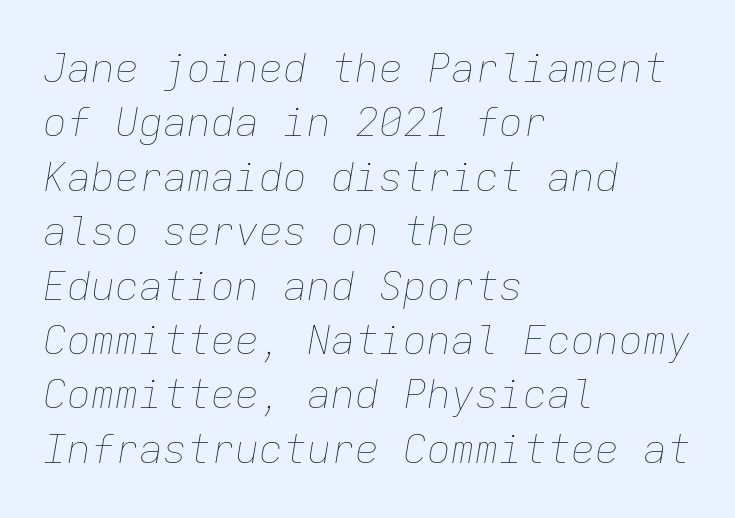
The face used here is rendered with its standard letterfit. Check under the words: just untouched page. Normally led — the rows are evenly, conventionally spaced. Compared with a centered layout, this one pins lines to the left instead.
